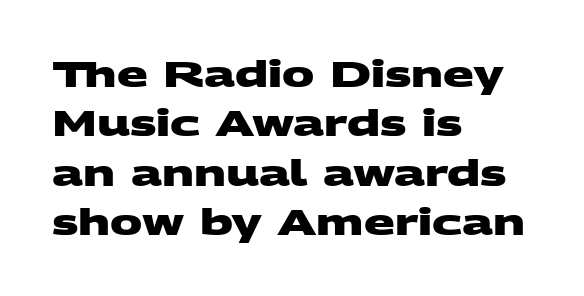
{"serif": "no", "bold": "yes", "weight": "heavy", "width": "wide", "stroke_contrast": "medium", "x_height": "large", "monospaced": "no", "underline": "no", "align": "left", "line_spacing": "normal", "line_spacing_ratio": 1.37, "letter_spacing": "normal", "letter_spacing_em": 0.0, "glyph_px": 36}
